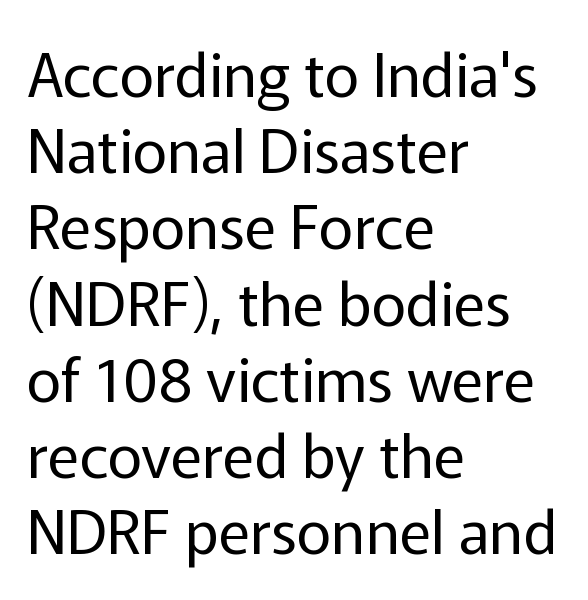
{"serif": "no", "italic": "no", "bold": "no", "weight": "regular", "width": "normal", "stroke_contrast": "low", "x_height": "medium", "monospaced": "no", "underline": "no", "align": "left", "line_spacing": "normal", "line_spacing_ratio": 1.27, "letter_spacing": "normal", "letter_spacing_em": 0.0, "glyph_px": 60}
